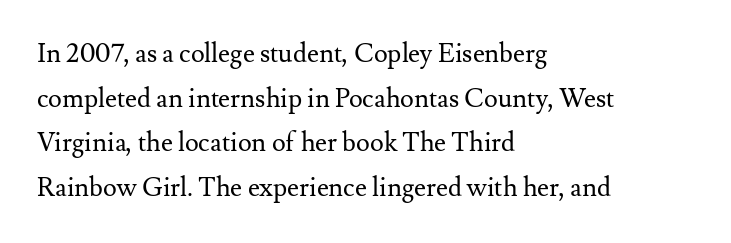
Think standard paragraph weight, or any step lighter than that. Letters rest on an invisible, unmarked baseline. The compositor pushed each line to the left boundary. Ascenders rise straight up at ninety degrees. The gaps between neighbouring characters are ordinary and unremarkable.
